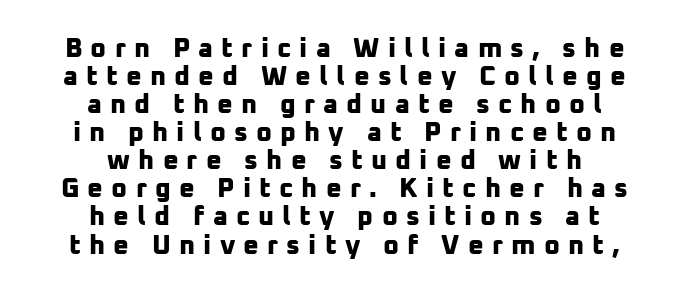
Q: Is the text bold? A: Yes.
Q: Is the text underlined? A: No.
Q: How is the paragraph aligned? A: Centered.
Q: Is the spacing between letters normal or unusually wide? A: Unusually wide.
Q: Is the spacing between lines tight, normal or loose? A: Tight.
